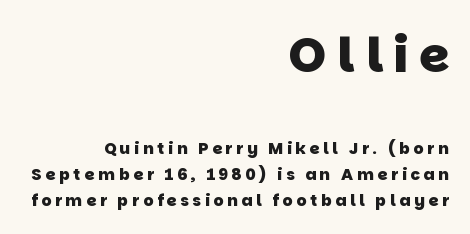
{"serif": "no", "bold": "yes", "weight": "heavy", "width": "normal", "stroke_contrast": "low", "x_height": "large", "monospaced": "no", "underline": "no", "align": "right", "line_spacing": "normal", "line_spacing_ratio": 1.62, "letter_spacing": "wide", "letter_spacing_em": 0.23, "larger_block": "first", "size_ratio": 3.0, "glyph_px": 48}
